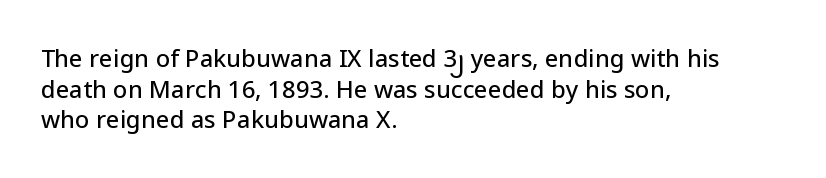
{"italic": "no", "underline": "no", "align": "left", "line_spacing": "normal", "line_spacing_ratio": 1.28, "letter_spacing": "normal", "letter_spacing_em": 0.0, "glyph_px": 24}
